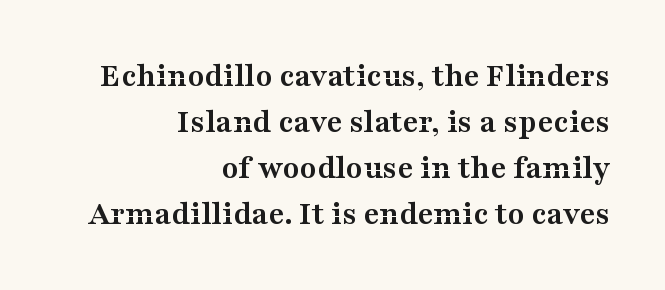
The zone under the glyphs is completely vacant. Its strokes are broad and dark, the hallmark of bold type. Notice how the passage keeps a crisp vertical edge on the right only. The letters carry serifs — small finishing strokes at the ends of their stems. The face used here is proportionally spaced, like ordinary book or web type.
